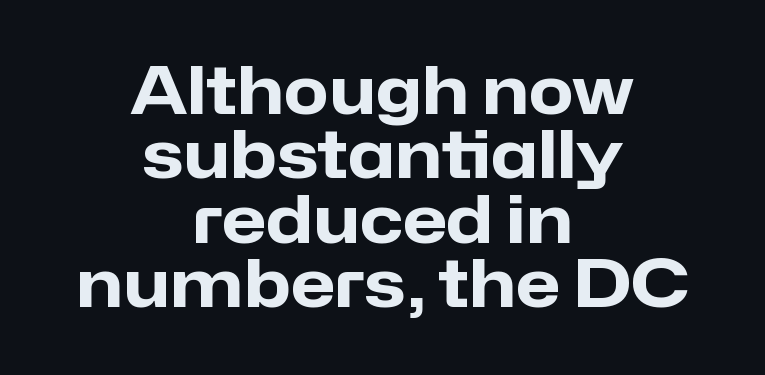
{"serif": "no", "italic": "no", "bold": "yes", "weight": "heavy", "width": "normal", "stroke_contrast": "low", "x_height": "medium", "monospaced": "no", "underline": "no", "align": "center", "line_spacing": "tight", "line_spacing_ratio": 0.99, "letter_spacing": "normal", "letter_spacing_em": 0.0, "glyph_px": 65}
